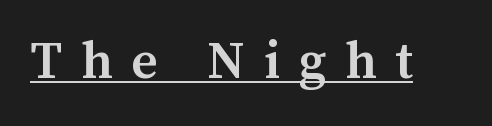
The image shows 52 px semibold serif type, upright; set unusually wide letter spacing (+0.36 em), underlined; medium stroke contrast and a medium x-height.
